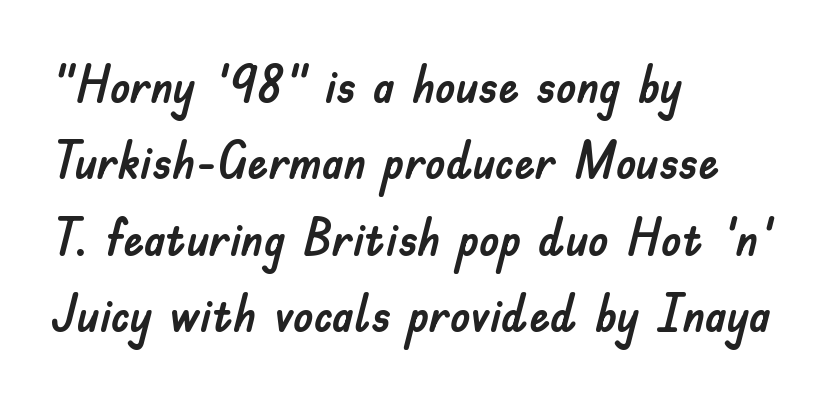
Lines of text with bare space underneath. Varying glyph widths throughout — classic text-font behaviour. Examine the stroke ends and you'll find no serifs. Visually the block forms a straight wall on the left and a jagged coastline on the right.
